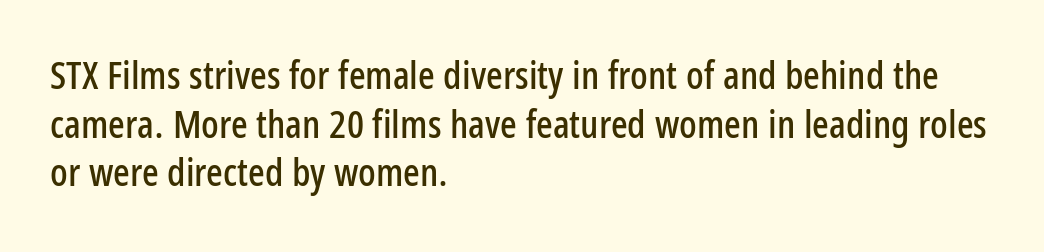
The image shows 39 px condensed sans-serif type, upright; set left-aligned, normal line spacing (1.25x), normal letter spacing, not underlined; low stroke contrast and a medium x-height.
